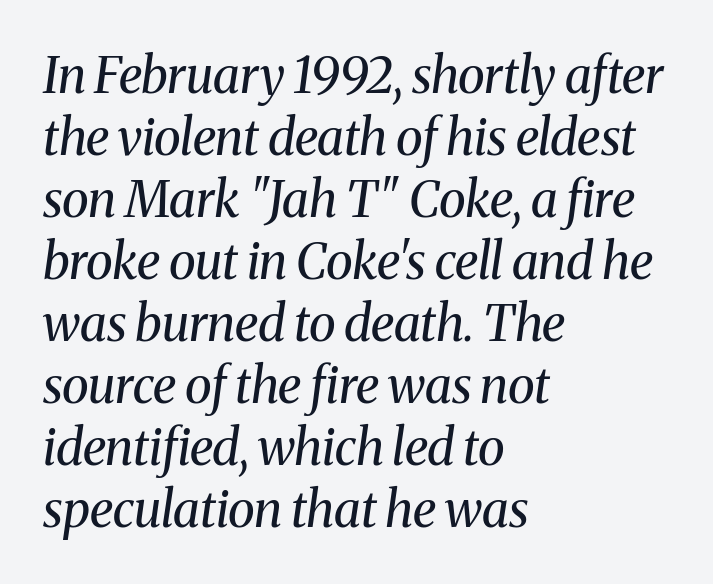
The image shows 50 px regular-weight serif type, italic (leaning right); set left-aligned, line spacing 1.24x, normal letter spacing, not underlined; medium stroke contrast and a medium x-height.
